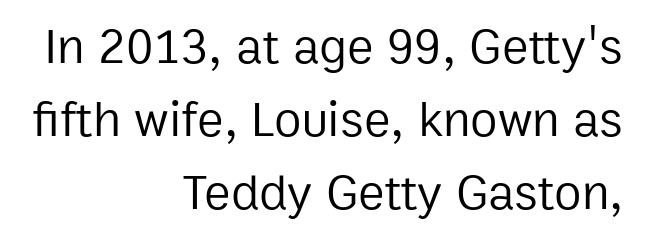
The image shows 50 px regular-weight sans-serif type, upright; set right-aligned, normal line spacing (1.46x), normal letter spacing, not underlined; low stroke contrast and a medium x-height.
